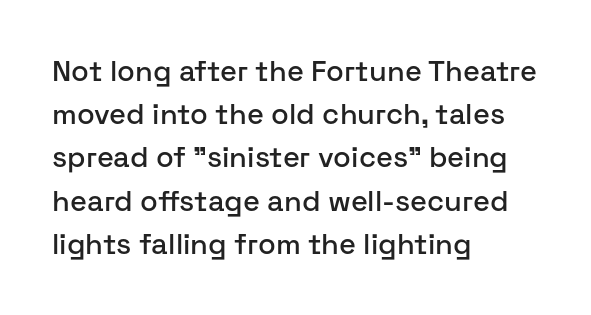
Q: Is the text italic (slanted)? A: No, it is upright.
Q: Is the typeface a serif or a sans-serif typeface? A: Sans-serif.
Q: Is the text underlined? A: No.
Q: How is the paragraph aligned? A: Left-aligned.
Q: Is the spacing between letters normal or unusually wide? A: Normal.
Q: Is the spacing between lines tight, normal or loose? A: Normal.
Q: Width (condensed, normal, or wide)? A: Normal.
Q: Stroke contrast? A: Low.
Q: x-height? A: Medium.
Q: Monospaced? A: No.
